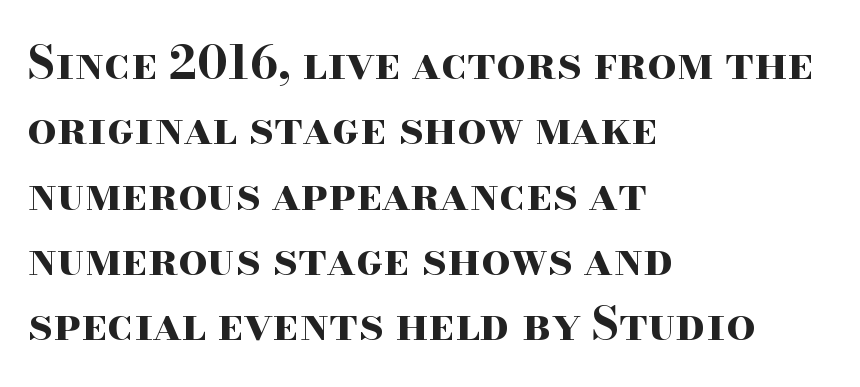
The image shows 46 px bold, wide serif type, upright; set left-aligned, normal line spacing (1.42x), normal letter spacing, not underlined; high stroke contrast and a small x-height.
